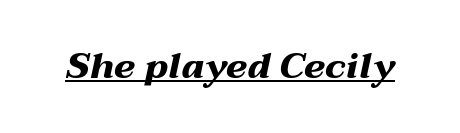
{"italic": "yes", "lean": "right", "slant_degrees": 12, "bold": "yes", "weight": "heavy", "width": "wide", "stroke_contrast": "medium", "x_height": "medium", "monospaced": "no", "underline": "yes", "letter_spacing": "normal", "letter_spacing_em": 0.0, "glyph_px": 36}
